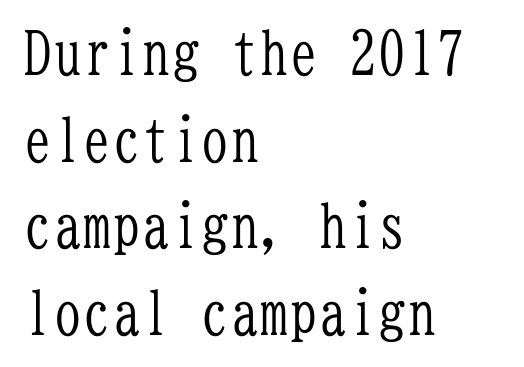
Classification — serif. The typeface has the unassuming heft of standard copy or less. Characters remain perfectly vertical along every line. The rendering uses a moderate line-height, typical for paragraphs. Underline: absent. This sample has the even, mechanical cadence of fixed-width lettering.
